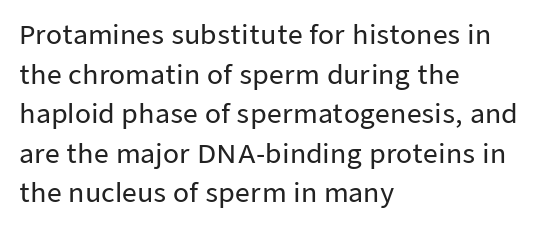
Interline gaps are of average width in this sample. The type sits square on the baseline with zero lean. Just letters on the line, the space beneath them empty. Students, note that the glyphs here touch the page at normal intervals. The rendering anchors every line to the left-hand side.
